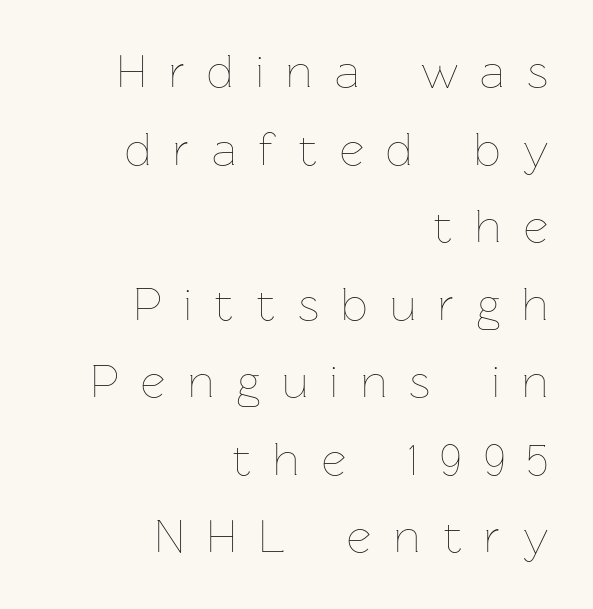
{"italic": "no", "bold": "no", "weight": "thin", "width": "normal", "stroke_contrast": "low", "x_height": "medium", "monospaced": "no", "underline": "no", "align": "right", "line_spacing": "normal", "line_spacing_ratio": 1.65, "letter_spacing": "wide", "letter_spacing_em": 0.48, "glyph_px": 47}
